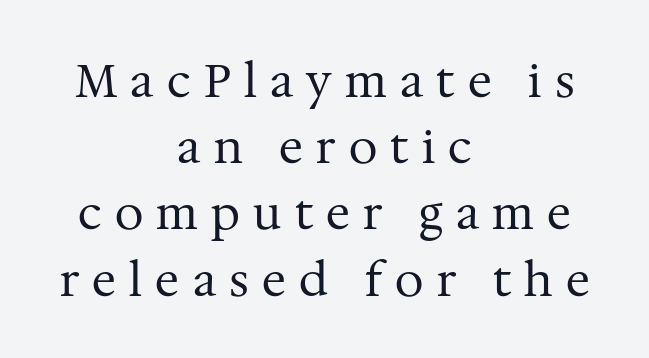
The image shows 46 px regular-weight serif type, upright; set centered, normal line spacing (1.44x), unusually wide letter spacing (+0.29 em), not underlined; medium stroke contrast and a medium x-height.
